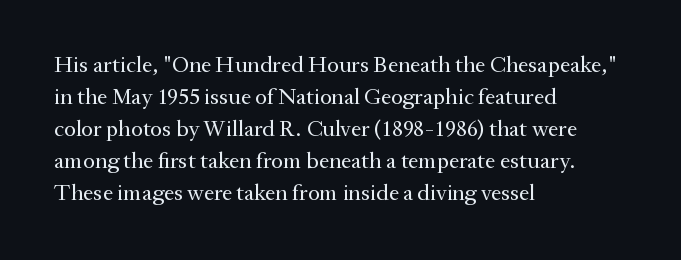
Q: Is the text bold? A: No.
Q: Is the text italic (slanted)? A: No, it is upright.
Q: Is the text underlined? A: No.
Q: How is the paragraph aligned? A: Left-aligned.
Q: Is the spacing between letters normal or unusually wide? A: Normal.
Q: Is the spacing between lines tight, normal or loose? A: Normal.
